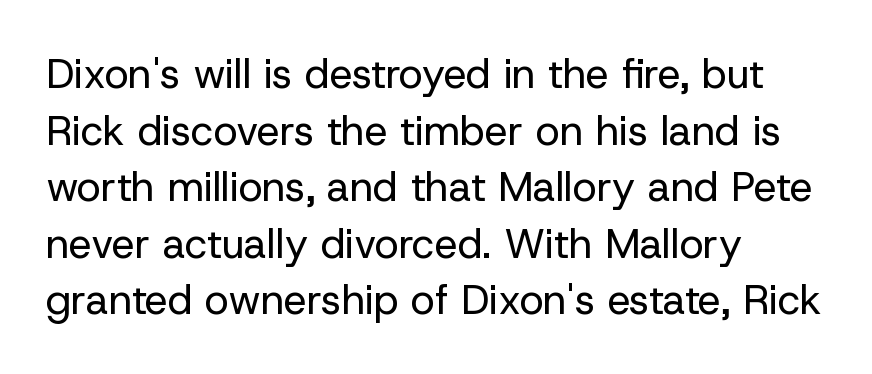
Q: Is the text bold? A: No.
Q: Is the text italic (slanted)? A: No, it is upright.
Q: Is the typeface a serif or a sans-serif typeface? A: Sans-serif.
Q: Is the text underlined? A: No.
Q: How is the paragraph aligned? A: Left-aligned.
Q: Is the spacing between letters normal or unusually wide? A: Normal.
Q: Is the spacing between lines tight, normal or loose? A: Normal.
Q: Width (condensed, normal, or wide)? A: Normal.
Q: Stroke contrast? A: Low.
Q: x-height? A: Medium.
Q: Monospaced? A: No.
